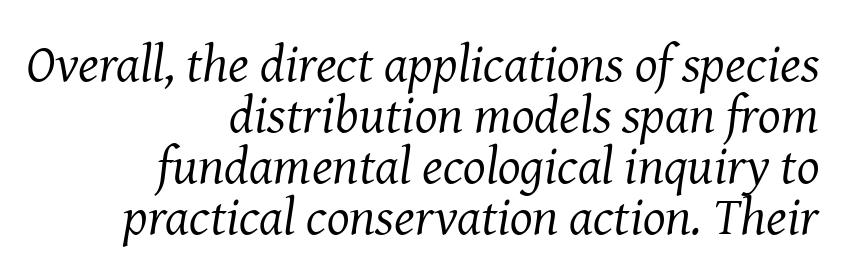
The image shows 53 px regular-weight serif type, italic (leaning right); set right-aligned, tight line spacing (0.96x), normal letter spacing, not underlined; medium stroke contrast and a medium x-height.
